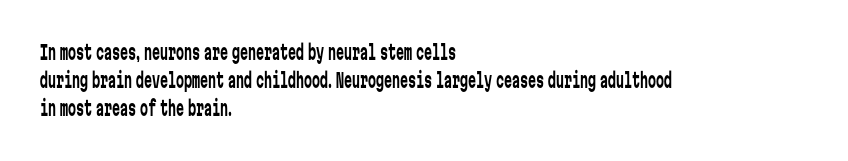
The image shows 20 px text type, upright; set left-aligned, normal line spacing (1.41x), normal letter spacing, not underlined.
